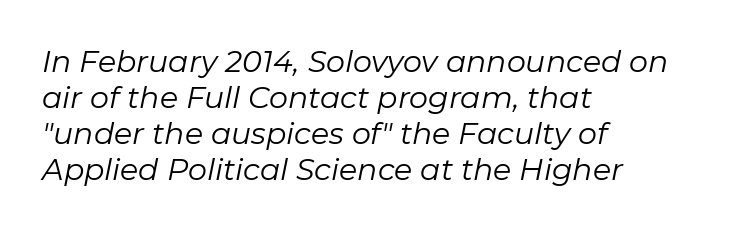
{"italic": "yes", "lean": "right", "slant_degrees": 11, "bold": "no", "weight": "regular", "width": "normal", "stroke_contrast": "low", "x_height": "medium", "monospaced": "no", "underline": "no", "align": "left", "line_spacing_ratio": 1.2, "letter_spacing": "normal", "letter_spacing_em": 0.0, "glyph_px": 30}
